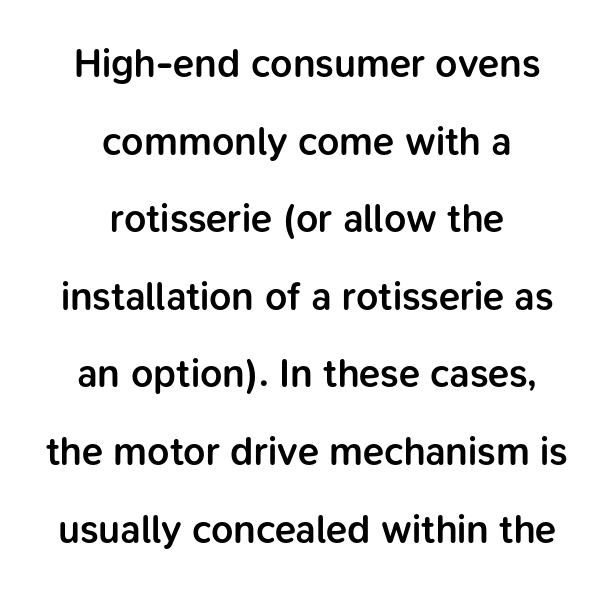
Airy leading. Notice the strokes are somewhat thickened but not fully heavy: this is a semibold. What kind of face is this? One without serifs — a sans. Honestly, there is no underline to notice here at all.
